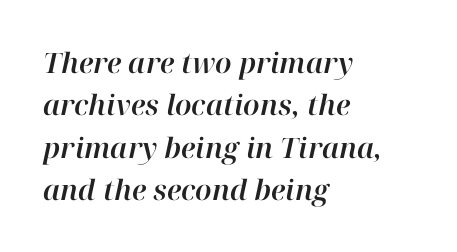
{"italic": "yes", "lean": "right", "slant_degrees": 12, "width": "normal", "stroke_contrast": "high", "x_height": "medium", "monospaced": "no", "underline": "no", "align": "left", "line_spacing": "normal", "line_spacing_ratio": 1.51, "letter_spacing": "normal", "letter_spacing_em": 0.0, "glyph_px": 28}
